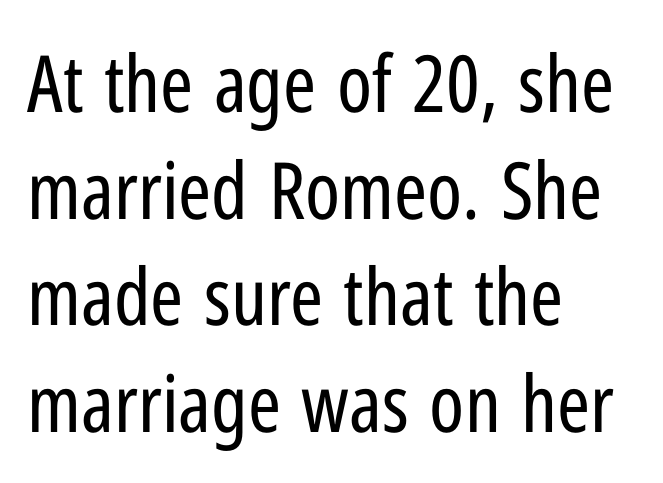
The image shows 79 px regular-weight, condensed sans-serif type, upright; set left-aligned, normal line spacing (1.35x), normal letter spacing, not underlined; low stroke contrast and a medium x-height.
